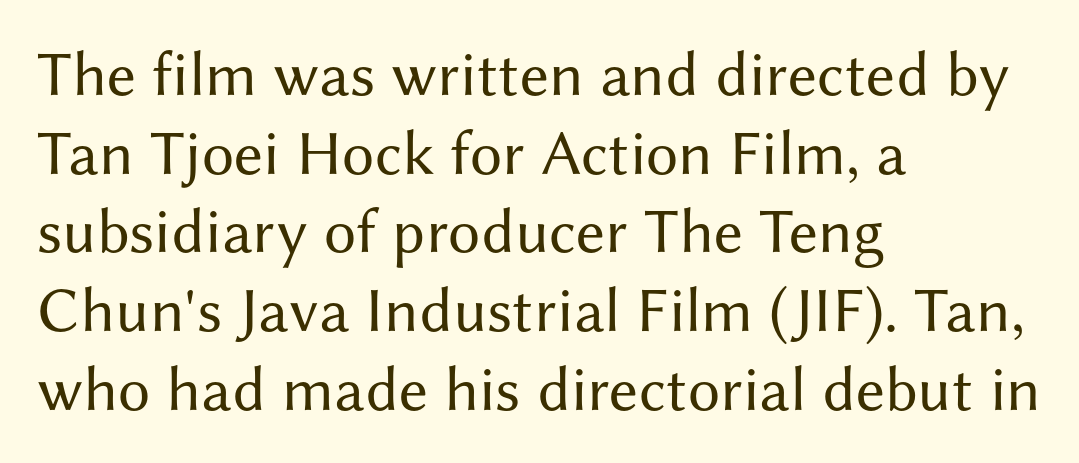
This rendering employs a face without finishing strokes, i.e., a sans-serif. Visually the block forms a straight wall on the left and a jagged coastline on the right. Every character sits straight up, as roman type does. The horizontal fit of the characters is conventional and even. Each letter keeps its own natural width here, so spacing adapts to shape. The weight tops out at a normal text grade.
